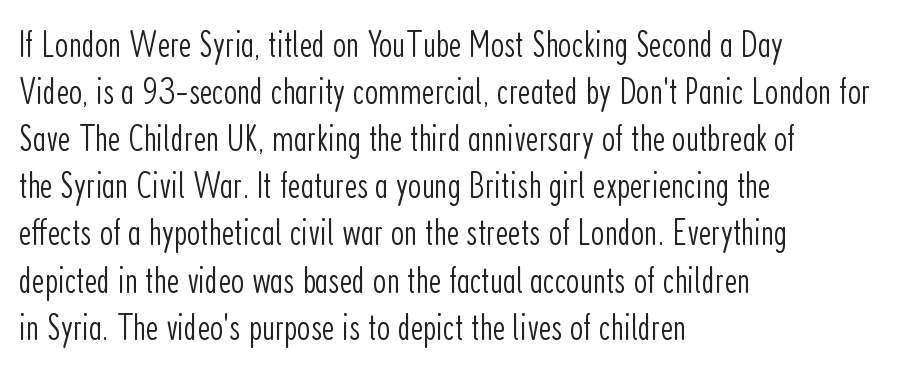
{"serif": "no", "italic": "no", "bold": "no", "weight": "light", "width": "condensed", "stroke_contrast": "low", "x_height": "medium", "monospaced": "no", "underline": "no", "align": "left", "line_spacing_ratio": 1.24, "letter_spacing": "normal", "letter_spacing_em": 0.0, "glyph_px": 38}
